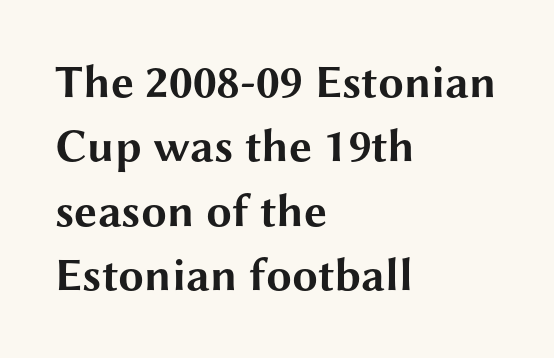
The letters advance in unequal steps, a hallmark of proportional type. Quick note: not italic, upright. Nope, no serifs anywhere on these letters. Left-aligned paragraph, ragged on the right. The rendering uses a moderate line-height, typical for paragraphs. Summary of weight: heavy, a full bold.
